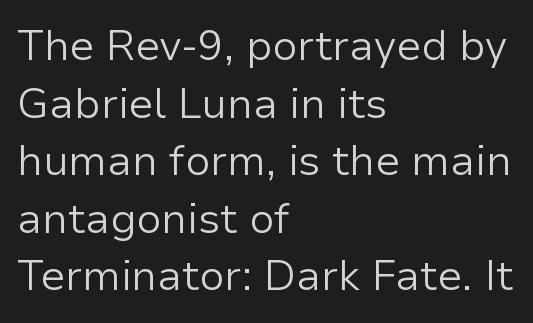
There is no visible air inserted between adjacent glyphs. A normal amount of white space separates one row of letters from the next. Descenders hang freely into open space. The face used here is proportionally spaced, like ordinary book or web type.
